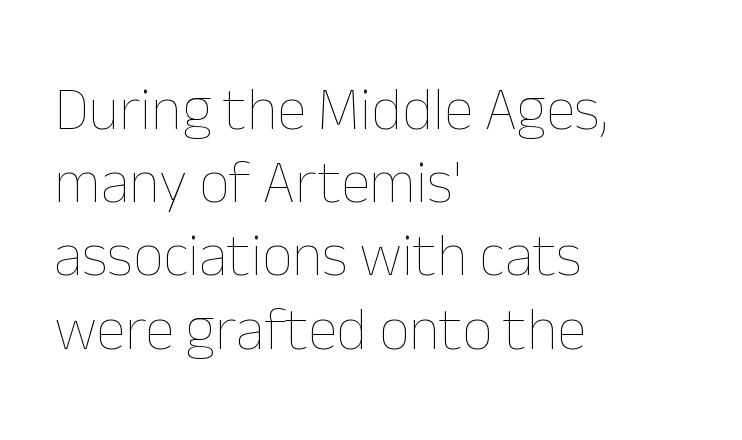
Compared with a centered layout, this one pins lines to the left instead. In terms of posture, this sample is upright. No extra tracking has been applied to these lines. A clean baseline with only descenders dipping below it.
